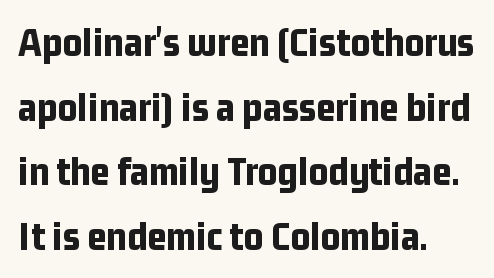
Every stem runs plumb, perpendicular to the baseline. Compared with typical body copy, the letter spacing here is the same. The passage shown is typeset with a sans-serif family. Spacing verdict: proportional, widths tailored to each character. Vertically, the passage feels balanced, rows spaced as you'd expect.
